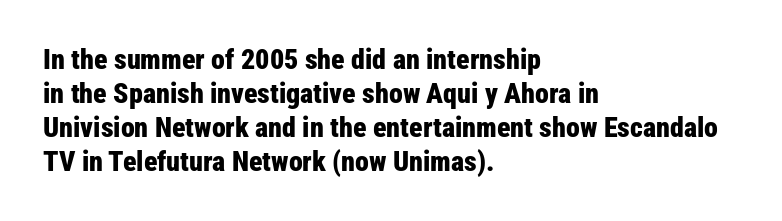
The image shows 28 px bold, condensed sans-serif type, upright; set left-aligned, line spacing 1.21x, normal letter spacing, not underlined; low stroke contrast and a medium x-height.
